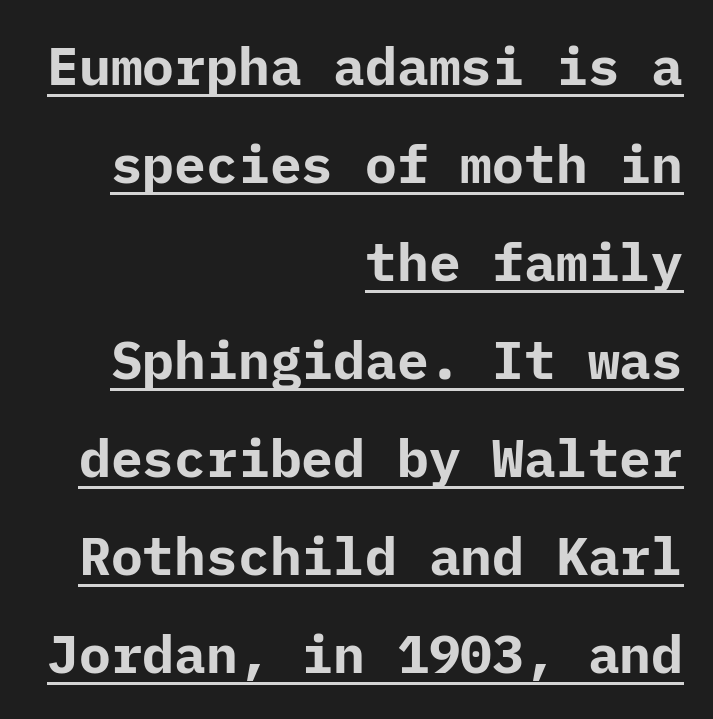
{"serif": "no", "italic": "no", "bold": "yes", "weight": "bold", "width": "normal", "stroke_contrast": "low", "x_height": "medium", "underline": "yes", "align": "right", "line_spacing_ratio": 1.85, "letter_spacing": "normal", "letter_spacing_em": 0.0, "glyph_px": 53}
